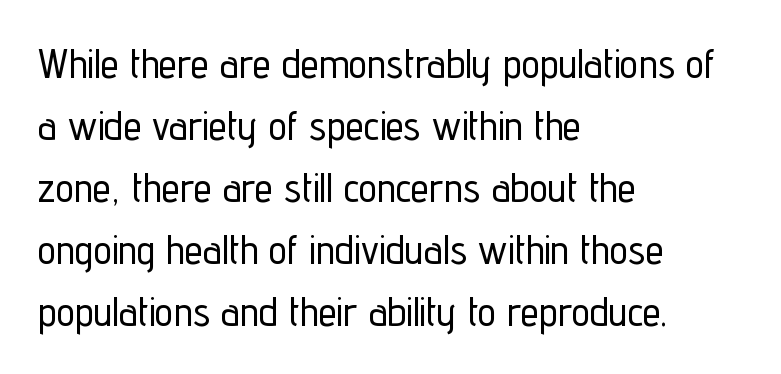
Q: Is the text italic (slanted)? A: No, it is upright.
Q: Is the typeface a serif or a sans-serif typeface? A: Sans-serif.
Q: Is the text underlined? A: No.
Q: How is the paragraph aligned? A: Left-aligned.
Q: Is the spacing between letters normal or unusually wide? A: Normal.
Q: Is the spacing between lines tight, normal or loose? A: Normal.
Q: Width (condensed, normal, or wide)? A: Condensed.
Q: Stroke contrast? A: Low.
Q: x-height? A: Medium.
Q: Monospaced? A: No.
